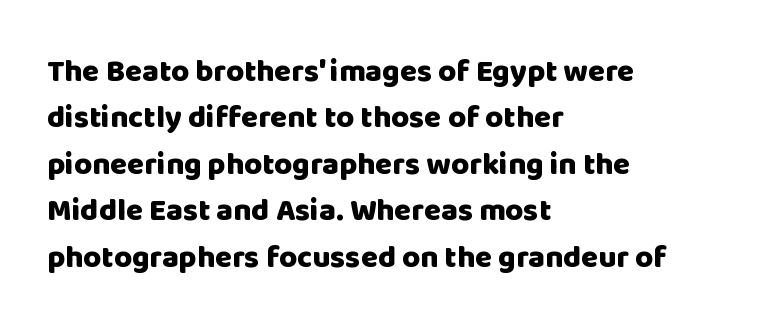
{"serif": "no", "italic": "no", "bold": "yes", "weight": "heavy", "width": "normal", "stroke_contrast": "low", "x_height": "large", "monospaced": "no", "underline": "no", "align": "left", "line_spacing": "normal", "line_spacing_ratio": 1.5, "letter_spacing": "normal", "letter_spacing_em": 0.0, "glyph_px": 31}
